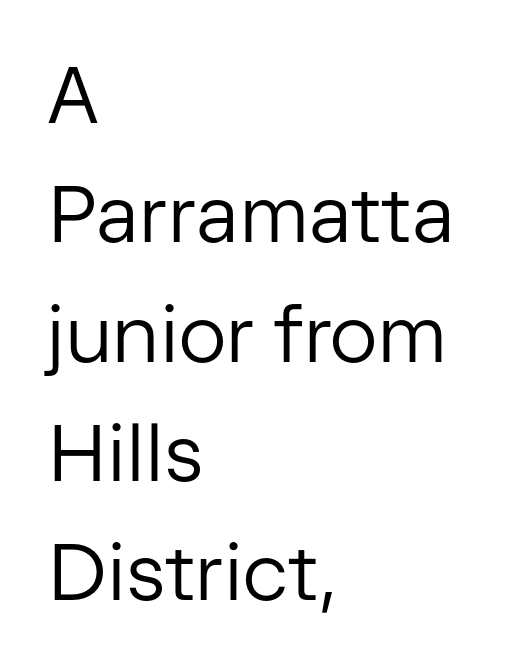
Typographically, this falls in the sans-serif category. Leading matches the norm, producing a regular column. Do the characters align in a grid? No, the font is proportional. Short and long lines alike share a common starting point at left.
